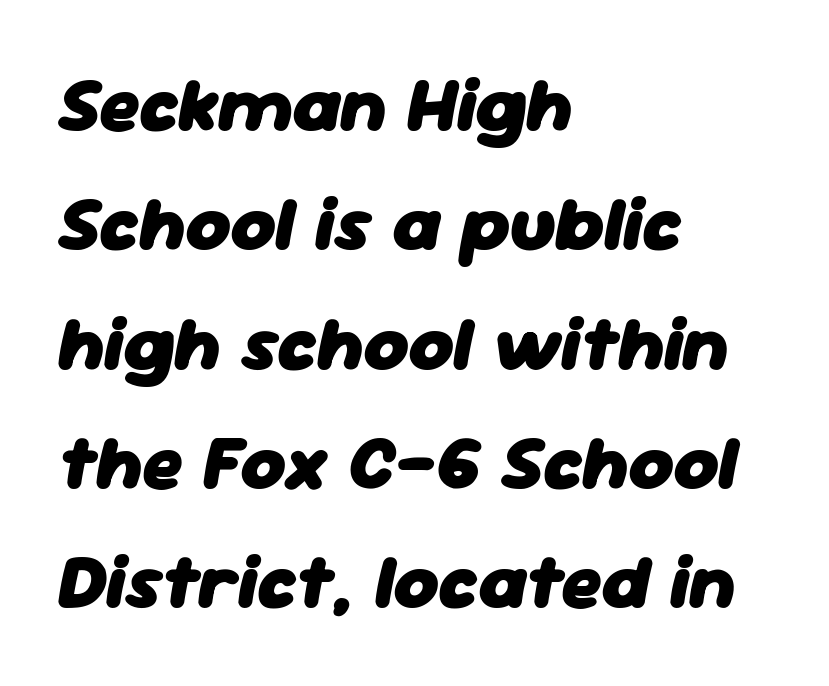
The image shows 77 px heavy type, italic (leaning right); set left-aligned, normal line spacing (1.55x), normal letter spacing, not underlined; low stroke contrast and a medium x-height.
